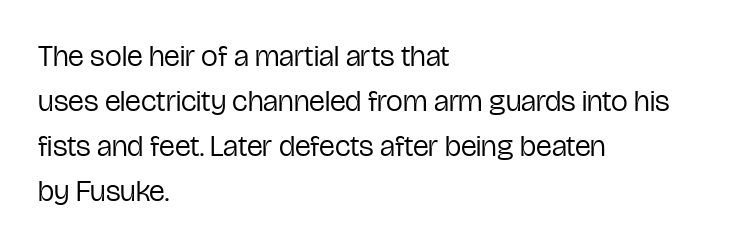
Anything drawn beneath the words? Only blank space. The font is comparable to plain body text, perhaps lighter. All the whitespace from short lines collects on the right. Does the lettering tilt? It doesn't — this is upright. The horizontal fit of the characters is conventional and even.
